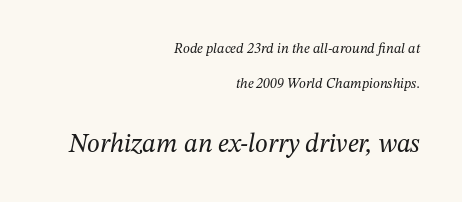
Q: Is the text bold? A: No.
Q: Is the text italic (slanted)? A: Yes, it leans right by about 12 degrees.
Q: Is the text underlined? A: No.
Q: How is the paragraph aligned? A: Right-aligned.
Q: Is the spacing between letters normal or unusually wide? A: Normal.
Q: Is the spacing between lines tight, normal or loose? A: Loose.
Q: Which block of text is set in a larger size, the first (top) or the second (bottom)? A: The second (bottom) one.
